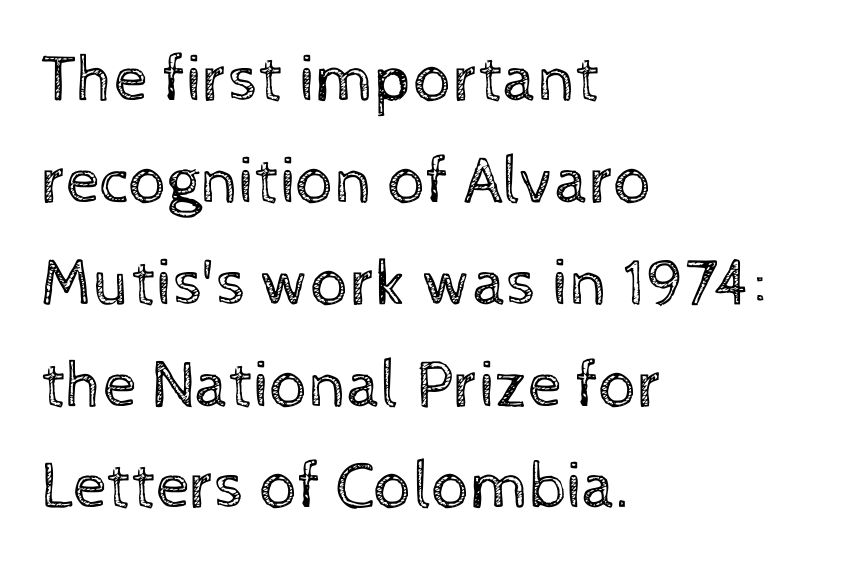
Q: Is the text bold? A: No.
Q: Is the text italic (slanted)? A: No, it is upright.
Q: Is the text underlined? A: No.
Q: How is the paragraph aligned? A: Left-aligned.
Q: Is the spacing between letters normal or unusually wide? A: Normal.
Q: Is the spacing between lines tight, normal or loose? A: Normal.
Q: Width (condensed, normal, or wide)? A: Normal.
Q: x-height? A: Medium.
Q: Monospaced? A: No.
